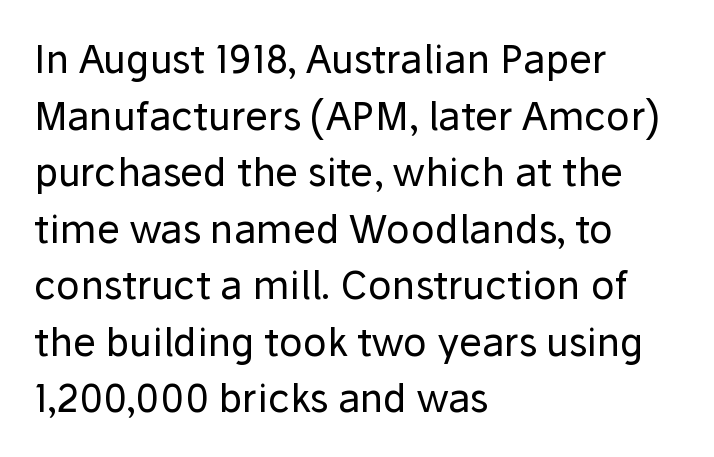
{"serif": "no", "italic": "no", "bold": "no", "weight": "regular", "width": "normal", "stroke_contrast": "low", "x_height": "medium", "monospaced": "no", "underline": "no", "align": "left", "line_spacing": "normal", "line_spacing_ratio": 1.45, "letter_spacing": "normal", "letter_spacing_em": 0.0, "glyph_px": 39}
